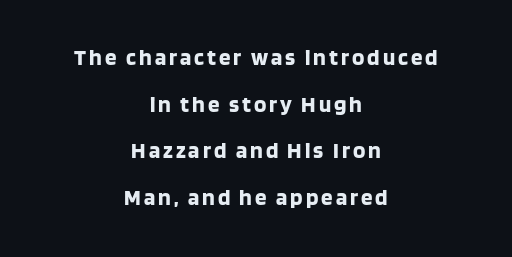
Is the block centered? Yes — each line is placed symmetrically about the middle. You could fit nearly another row in the gap between these rows. The lettering stays uniformly vertical, giving the passage a roman look. The strip under each line holds only bare page.
